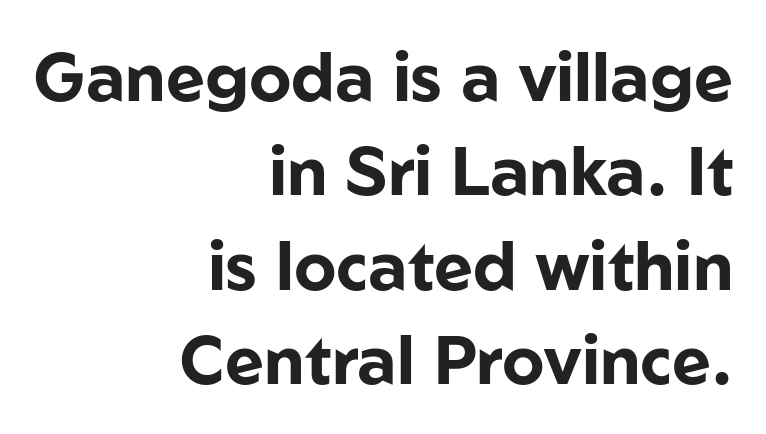
Q: Is the text bold? A: Yes.
Q: Is the text italic (slanted)? A: No, it is upright.
Q: Is the typeface a serif or a sans-serif typeface? A: Sans-serif.
Q: Is the text underlined? A: No.
Q: How is the paragraph aligned? A: Right-aligned.
Q: Is the spacing between letters normal or unusually wide? A: Normal.
Q: Is the spacing between lines tight, normal or loose? A: Normal.
Q: Width (condensed, normal, or wide)? A: Normal.
Q: Stroke contrast? A: Low.
Q: x-height? A: Medium.
Q: Monospaced? A: No.
